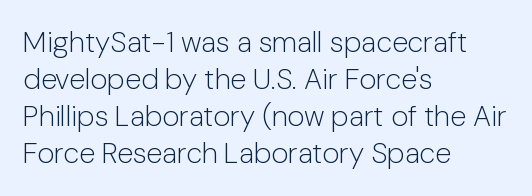
{"serif": "no", "italic": "no", "bold": "no", "weight": "light", "width": "normal", "stroke_contrast": "low", "x_height": "medium", "monospaced": "no", "underline": "no", "align": "left", "line_spacing": "normal", "line_spacing_ratio": 1.28, "letter_spacing": "normal", "letter_spacing_em": 0.0, "glyph_px": 29}
